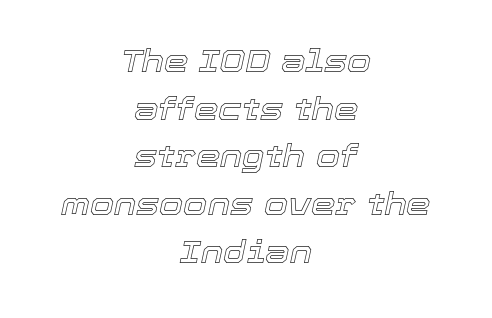
The letters sit at their default tracking, neither squeezed nor spread. Rule under the text: the space is simply empty. You can tell it's italic because the verticals aren't actually vertical. Looks like regular typesetting: each glyph gets only the width it needs. Students, observe: this is what conventionally led text looks like.
